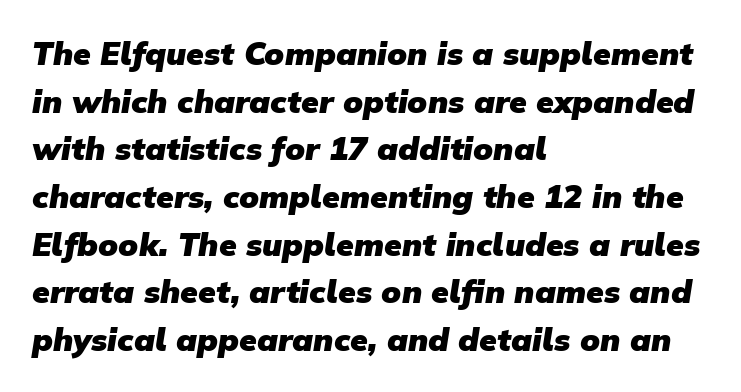
Q: Is the text bold? A: Yes.
Q: Is the typeface a serif or a sans-serif typeface? A: Sans-serif.
Q: Is the text underlined? A: No.
Q: How is the paragraph aligned? A: Left-aligned.
Q: Is the spacing between letters normal or unusually wide? A: Normal.
Q: Is the spacing between lines tight, normal or loose? A: Normal.
Q: Width (condensed, normal, or wide)? A: Normal.
Q: Stroke contrast? A: Low.
Q: x-height? A: Medium.
Q: Monospaced? A: No.
